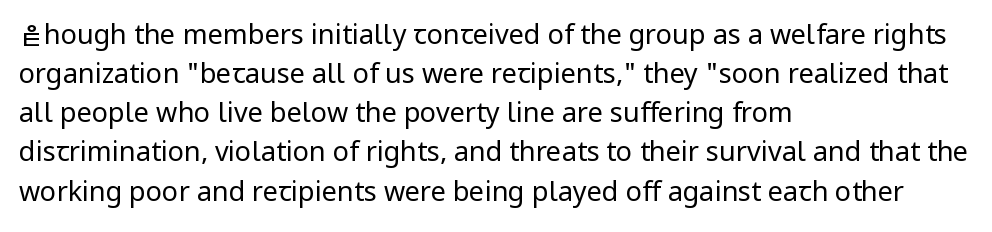
Q: Is the text bold? A: No.
Q: Is the text italic (slanted)? A: No, it is upright.
Q: Is the text underlined? A: No.
Q: How is the paragraph aligned? A: Left-aligned.
Q: Is the spacing between letters normal or unusually wide? A: Normal.
Q: Is the spacing between lines tight, normal or loose? A: Normal.
